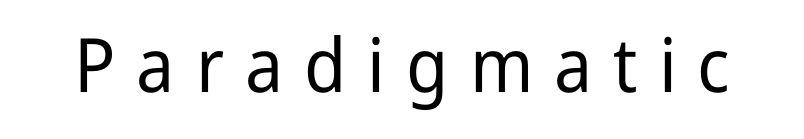
The image shows 75 px condensed sans-serif type, upright; set unusually wide letter spacing (+0.28 em), not underlined; low stroke contrast and a medium x-height.
